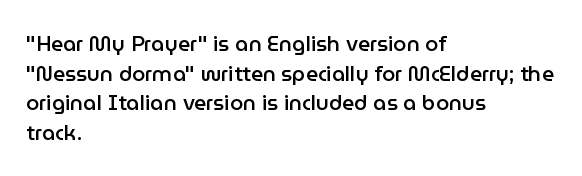
Q: Is the text bold? A: Semi-bold.
Q: Is the text italic (slanted)? A: No, it is upright.
Q: Is the text underlined? A: No.
Q: How is the paragraph aligned? A: Left-aligned.
Q: Is the spacing between letters normal or unusually wide? A: Normal.
Q: Is the spacing between lines tight, normal or loose? A: Normal.
